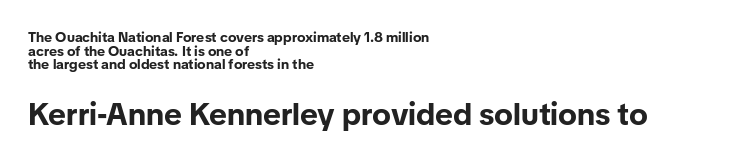
Look at the bottom of the vertical strokes: they stop flat, with no serifs. Words appear dense and cohesive because spacing is normal. Note: smaller setting up top, larger setting below. Character widths vary here, with narrow letters taking less room than wide ones. This is the regular roman posture of the typeface.
